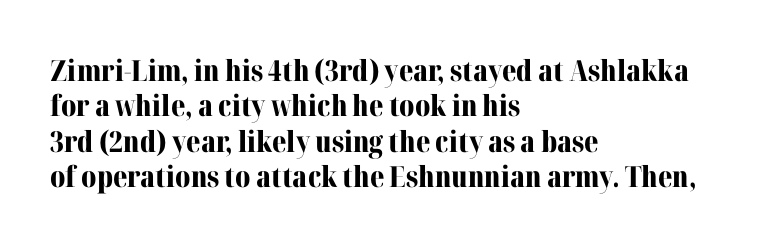
The image shows 29 px bold serif type, upright; set left-aligned, line spacing 1.22x, normal letter spacing, not underlined; medium stroke contrast and a medium x-height.
